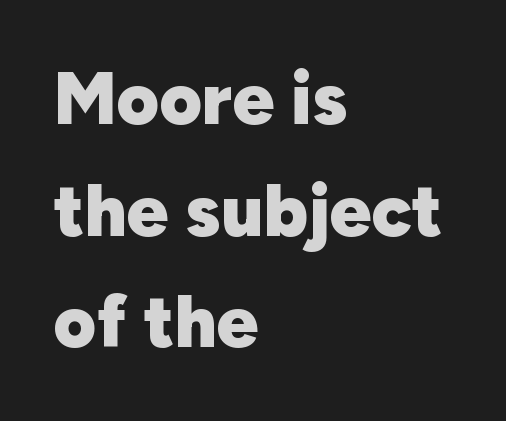
Where is the straight margin? On the left. Look at the bottom of the vertical strokes: they stop flat, with no serifs. Leading matches the norm, producing a regular column. In terms of letterspacing, this is plain default setting. The strip under each line holds only bare page.
